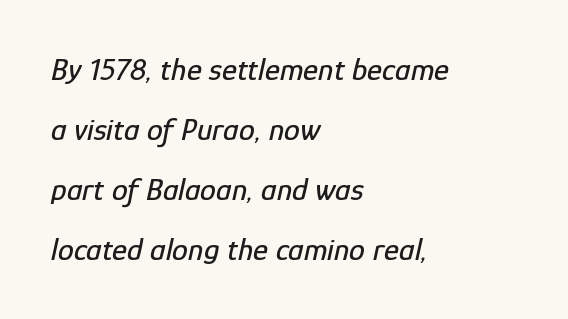
{"italic": "yes", "lean": "right", "slant_degrees": 12, "width": "condensed", "stroke_contrast": "low", "x_height": "medium", "monospaced": "no", "underline": "no", "align": "left", "line_spacing_ratio": 1.87, "letter_spacing": "normal", "letter_spacing_em": 0.0, "glyph_px": 32}
